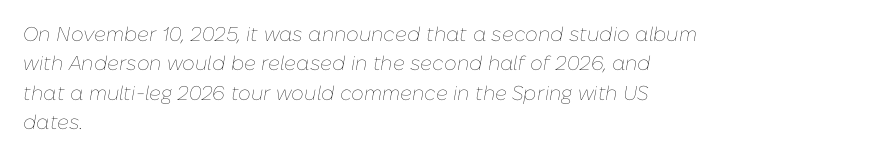
{"italic": "yes", "lean": "right", "slant_degrees": 10, "bold": "no", "underline": "no", "align": "left", "line_spacing": "normal", "line_spacing_ratio": 1.47, "letter_spacing": "normal", "letter_spacing_em": 0.0, "glyph_px": 20}
